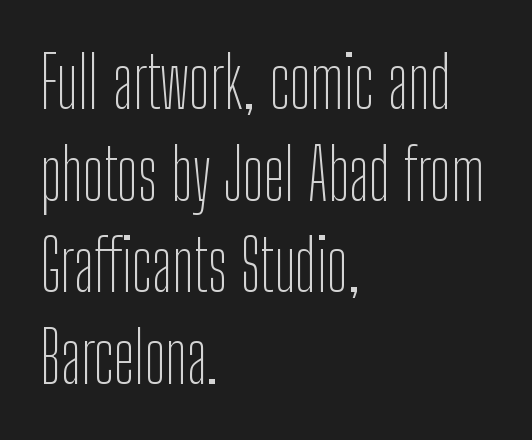
Q: Is the text bold? A: No.
Q: Is the text italic (slanted)? A: No, it is upright.
Q: Is the typeface a serif or a sans-serif typeface? A: Sans-serif.
Q: Is the text underlined? A: No.
Q: How is the paragraph aligned? A: Left-aligned.
Q: Is the spacing between letters normal or unusually wide? A: Normal.
Q: Is the spacing between lines tight, normal or loose? A: Normal.
Q: Width (condensed, normal, or wide)? A: Condensed.
Q: Stroke contrast? A: Low.
Q: x-height? A: Medium.
Q: Monospaced? A: No.
